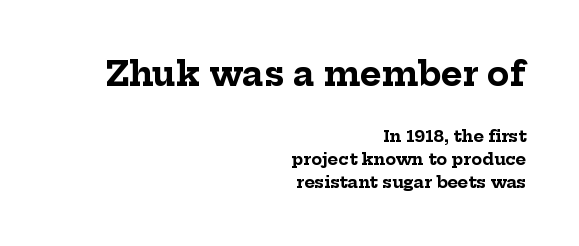
The rag falls on the left side of this text block. These lines are composed in type with serifs. Whoever set this made the first block the dominant, larger element. The zone under the glyphs is completely vacant. Normally led — the rows are evenly, conventionally spaced.
